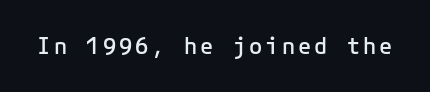
{"italic": "no", "bold": "semi", "underline": "no", "glyph_px": 22}
